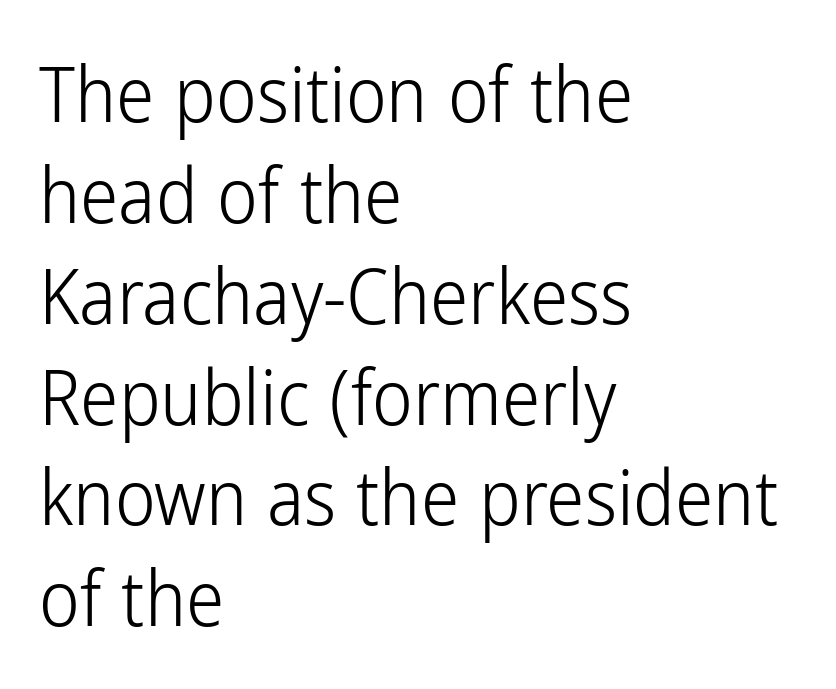
Q: Is the text bold? A: No.
Q: Is the text italic (slanted)? A: No, it is upright.
Q: Is the typeface a serif or a sans-serif typeface? A: Sans-serif.
Q: Is the text underlined? A: No.
Q: How is the paragraph aligned? A: Left-aligned.
Q: Is the spacing between letters normal or unusually wide? A: Normal.
Q: Is the spacing between lines tight, normal or loose? A: Normal.
Q: Width (condensed, normal, or wide)? A: Condensed.
Q: Stroke contrast? A: Low.
Q: x-height? A: Medium.
Q: Monospaced? A: No.
